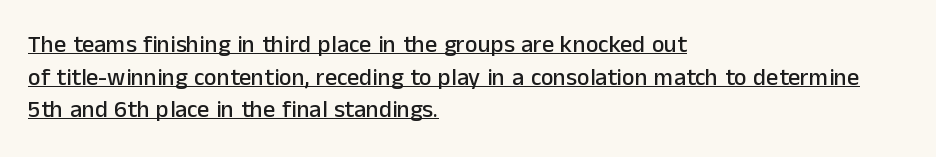
The image shows 24 px text type, upright; set left-aligned, normal line spacing (1.36x), normal letter spacing, underlined.
